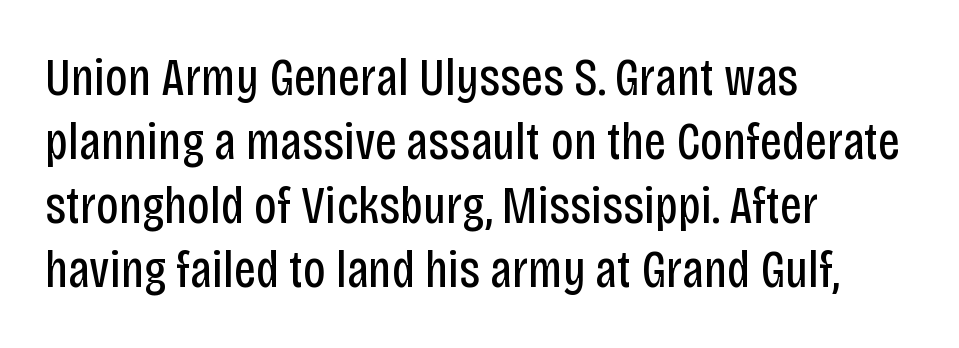
Q: Is the text bold? A: No.
Q: Is the text italic (slanted)? A: No, it is upright.
Q: Is the typeface a serif or a sans-serif typeface? A: Sans-serif.
Q: Is the text underlined? A: No.
Q: How is the paragraph aligned? A: Left-aligned.
Q: Is the spacing between letters normal or unusually wide? A: Normal.
Q: Width (condensed, normal, or wide)? A: Condensed.
Q: Stroke contrast? A: Low.
Q: x-height? A: Large.
Q: Monospaced? A: No.
